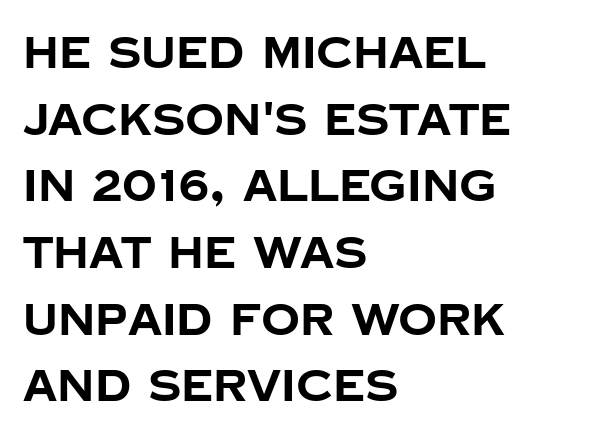
Q: Is the text bold? A: Yes.
Q: Is the text italic (slanted)? A: No, it is upright.
Q: Is the typeface a serif or a sans-serif typeface? A: Sans-serif.
Q: Is the text underlined? A: No.
Q: How is the paragraph aligned? A: Left-aligned.
Q: Is the spacing between letters normal or unusually wide? A: Normal.
Q: Is the spacing between lines tight, normal or loose? A: Normal.
Q: Width (condensed, normal, or wide)? A: Normal.
Q: Stroke contrast? A: Low.
Q: x-height? A: Large.
Q: Monospaced? A: No.
